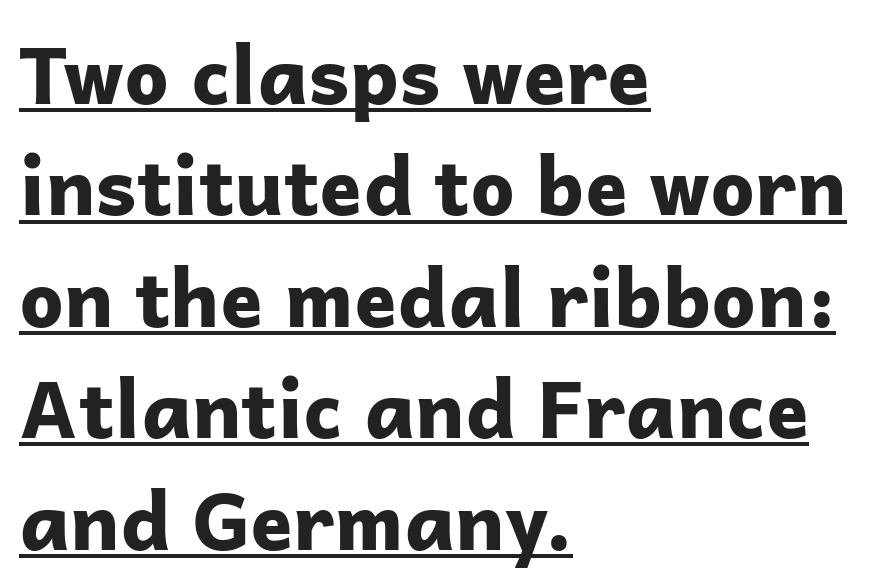
{"serif": "no", "italic": "no", "bold": "yes", "weight": "bold", "width": "normal", "stroke_contrast": "low", "x_height": "medium", "monospaced": "no", "underline": "yes", "align": "left", "line_spacing": "normal", "line_spacing_ratio": 1.41, "letter_spacing": "normal", "letter_spacing_em": 0.0, "glyph_px": 79}
